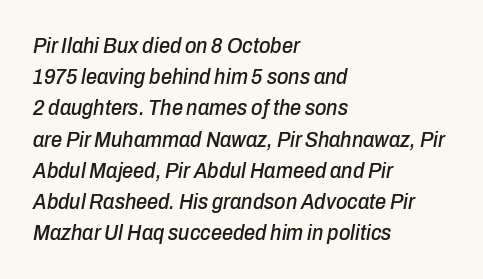
The image shows 22 px text type, italic (leaning right); set left-aligned, normal line spacing (1.42x), normal letter spacing, not underlined.
